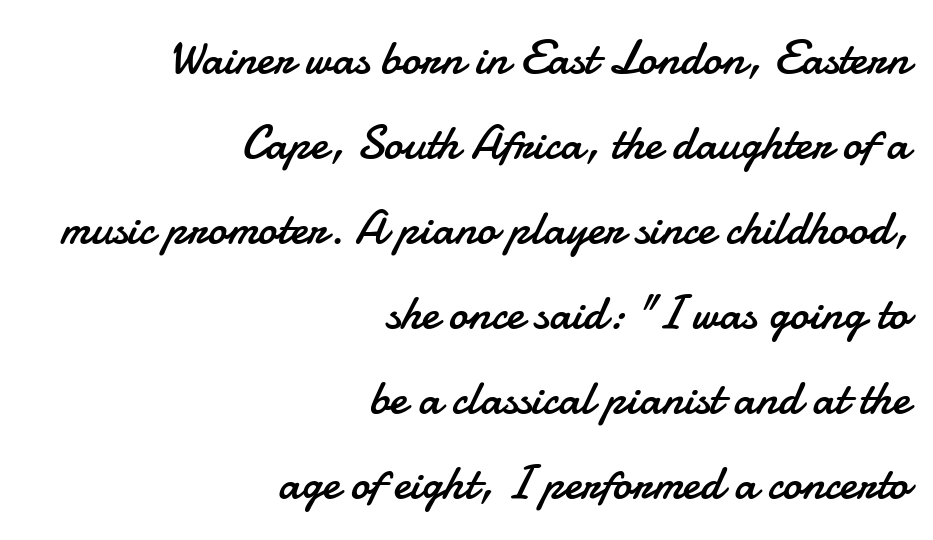
The image shows 48 px regular-weight sans-serif type; set right-aligned, line spacing 1.77x, normal letter spacing, not underlined; low stroke contrast and a small x-height.
